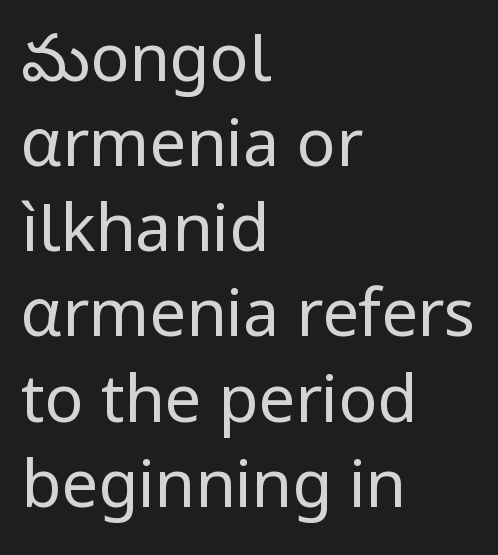
{"serif": "no", "italic": "no", "bold": "no", "weight": "regular", "width": "normal", "stroke_contrast": "low", "x_height": "medium", "monospaced": "no", "underline": "no", "align": "left", "line_spacing": "normal", "line_spacing_ratio": 1.31, "letter_spacing": "normal", "letter_spacing_em": 0.0, "glyph_px": 65}
